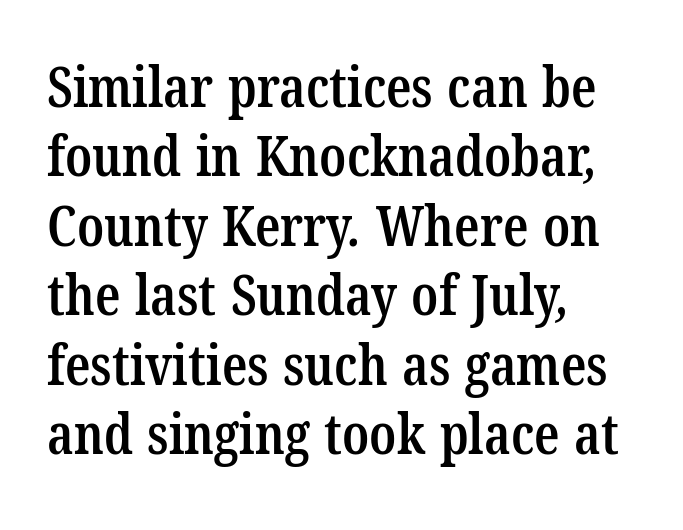
The image shows 56 px semibold, condensed serif type; set left-aligned, line spacing 1.24x, normal letter spacing, not underlined; low stroke contrast and a medium x-height.
